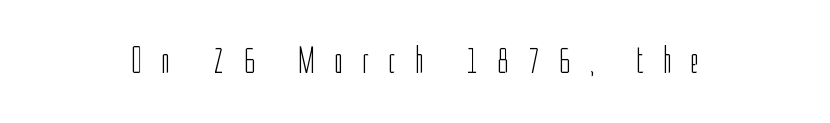
Q: Is the text bold? A: No.
Q: Is the text italic (slanted)? A: No, it is upright.
Q: Is the typeface a serif or a sans-serif typeface? A: Sans-serif.
Q: Is the text underlined? A: No.
Q: Is the spacing between letters normal or unusually wide? A: Unusually wide.
Q: Width (condensed, normal, or wide)? A: Condensed.
Q: Stroke contrast? A: Low.
Q: x-height? A: Medium.
Q: Monospaced? A: No.
